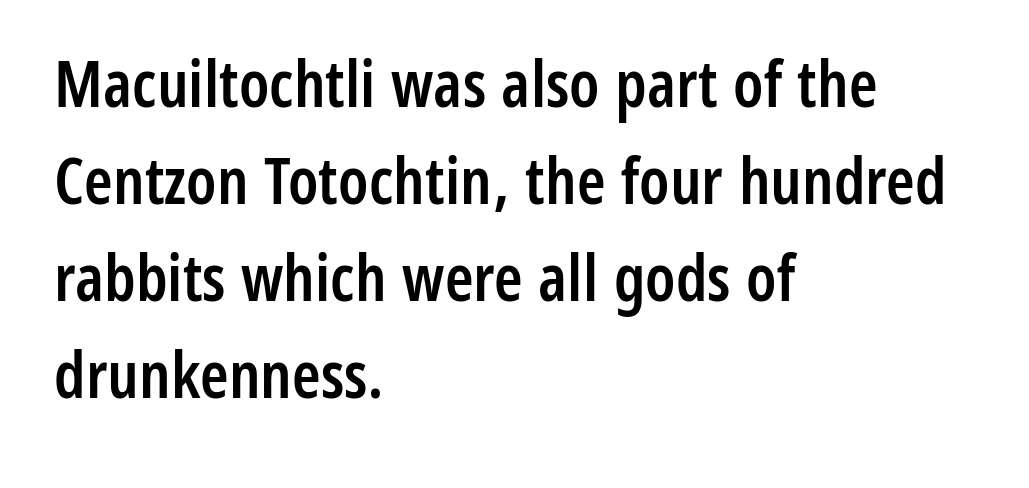
Does the leading feel generous? No, just average. Is this a fixed-width face? No — the glyphs have proportional, varying widths. Every character sits straight up, as roman type does. Typeset ragged right — the left edge is the straight one.
